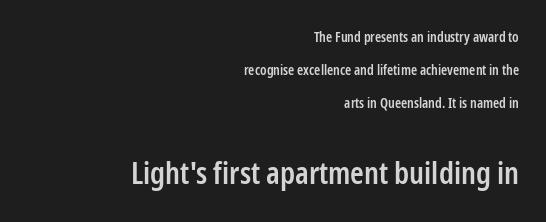
The image shows 31 px semibold, condensed sans-serif type, upright; set right-aligned, loose line spacing (2.34x), normal letter spacing, not underlined; the second (bottom) block is 2.21x larger; low stroke contrast and a medium x-height.
